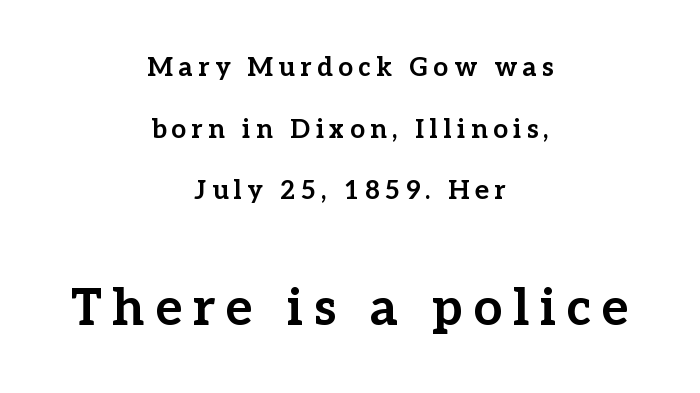
The image shows 51 px bold serif type, upright; set centered, loose line spacing (2.37x), unusually wide letter spacing (+0.21 em), not underlined; the second (bottom) block is 1.96x larger; low stroke contrast and a medium x-height.
